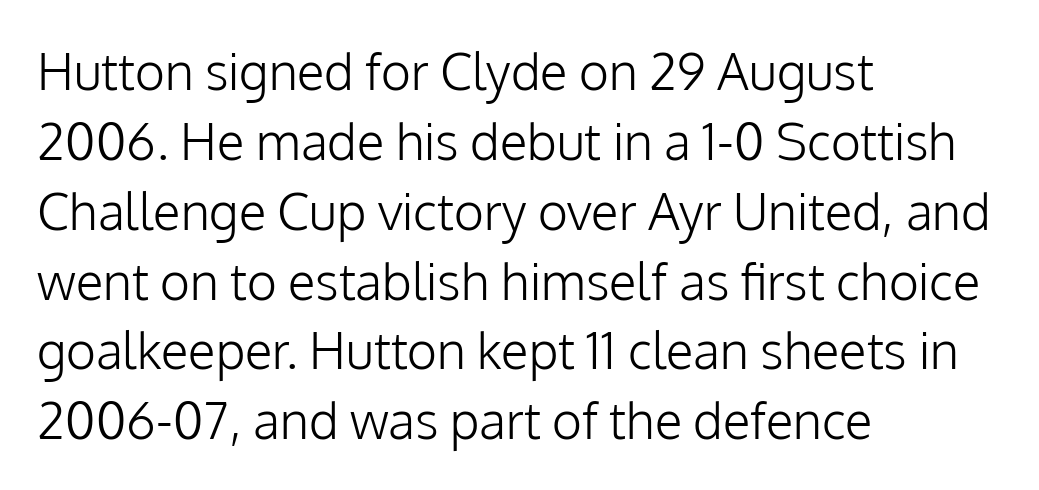
The paragraph has a hard left edge and a soft right edge. Tracking value appears to be zero — textbook default spacing. Descender tails drop into unmarked territory. Notice how the stems are strictly vertical — no italics here. The vertical gap from one line to the next is medium. Character widths vary here, with narrow letters taking less room than wide ones.
